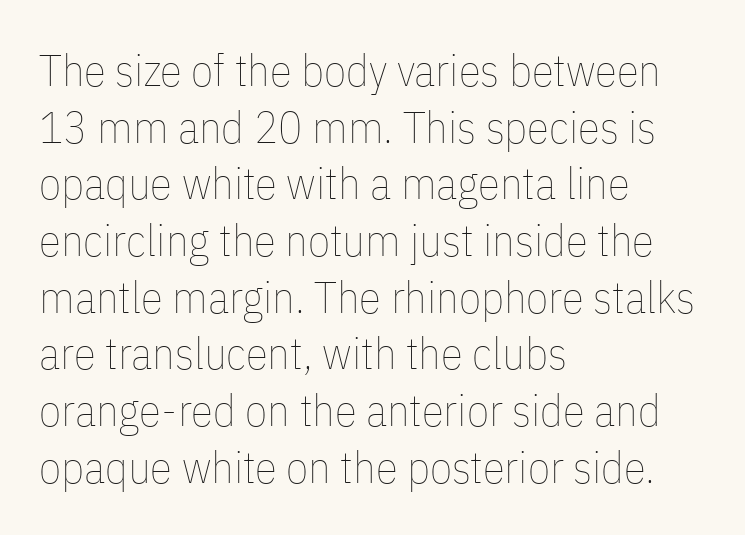
The image shows 45 px thin, condensed type, upright; set left-aligned, normal line spacing (1.26x), normal letter spacing, not underlined; low stroke contrast and a medium x-height.
